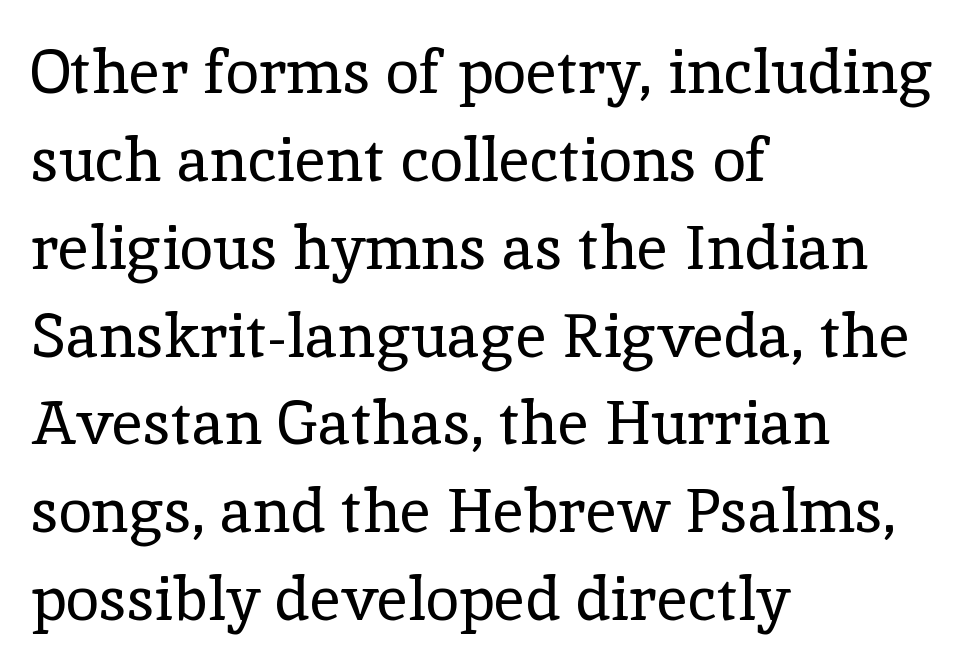
Q: Is the text bold? A: No.
Q: Is the text italic (slanted)? A: No, it is upright.
Q: Is the typeface a serif or a sans-serif typeface? A: Serif.
Q: Is the text underlined? A: No.
Q: How is the paragraph aligned? A: Left-aligned.
Q: Is the spacing between letters normal or unusually wide? A: Normal.
Q: Is the spacing between lines tight, normal or loose? A: Normal.
Q: Width (condensed, normal, or wide)? A: Normal.
Q: x-height? A: Medium.
Q: Monospaced? A: No.
